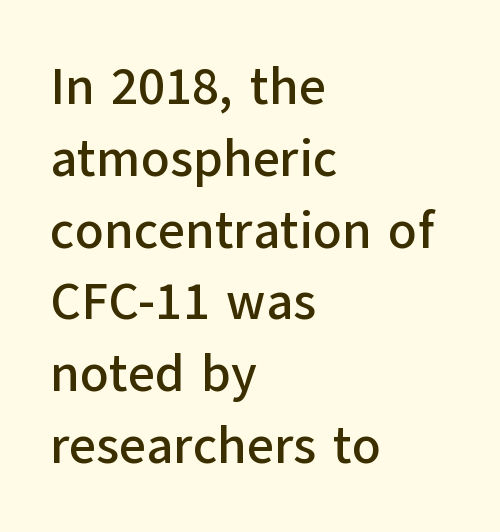
The image shows 52 px sans-serif type, upright; set left-aligned, normal line spacing (1.38x), normal letter spacing, not underlined; low stroke contrast and a medium x-height.
